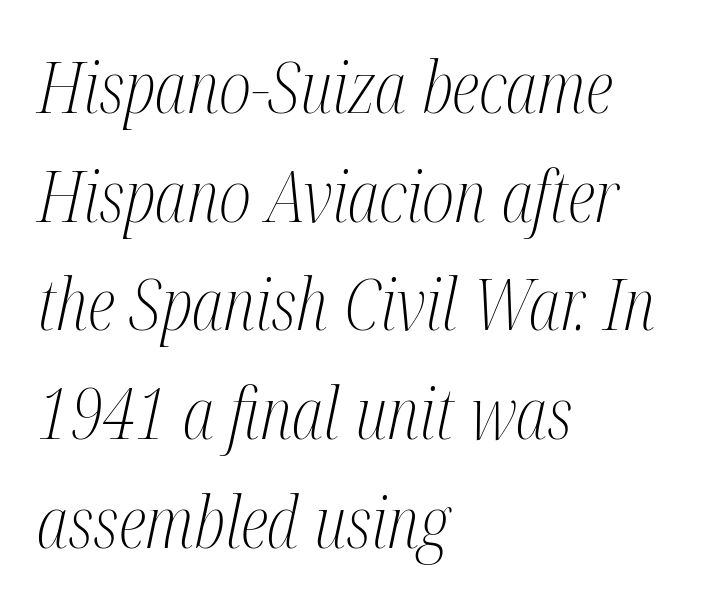
The image shows 71 px light, condensed serif type, italic (leaning right); set left-aligned, normal line spacing (1.53x), normal letter spacing, not underlined; medium stroke contrast and a medium x-height.
